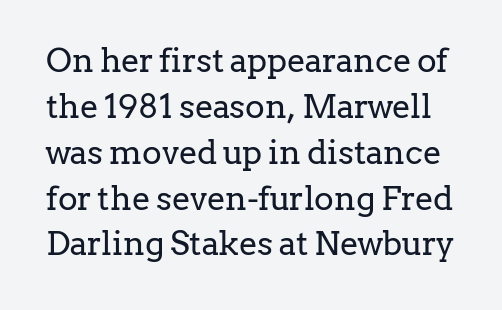
The strokes are not fattened; the text isn't bold. Inter-character spacing is left at the font's built-in metrics. Baseline-to-baseline distance is the conventional proportion of letter height. Only glyphs here, with clear space below each row. Typographically, this falls in the serif category.
